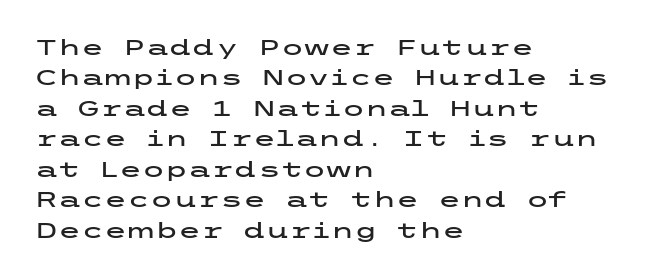
Q: Is the text italic (slanted)? A: No, it is upright.
Q: Is the text underlined? A: No.
Q: How is the paragraph aligned? A: Left-aligned.
Q: Is the spacing between letters normal or unusually wide? A: Normal.
Q: Is the spacing between lines tight, normal or loose? A: Normal.
